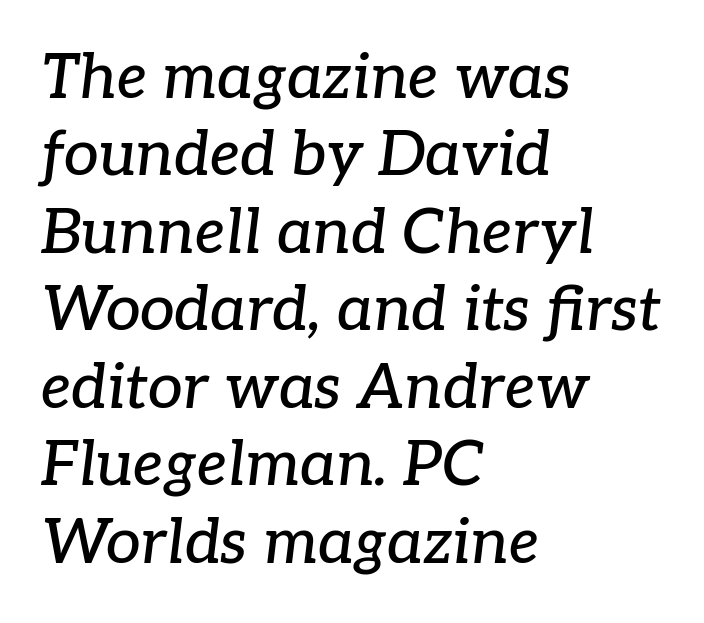
The image shows 62 px serif type, italic (leaning right); set left-aligned, normal line spacing (1.25x), normal letter spacing, not underlined; low stroke contrast and a medium x-height.
